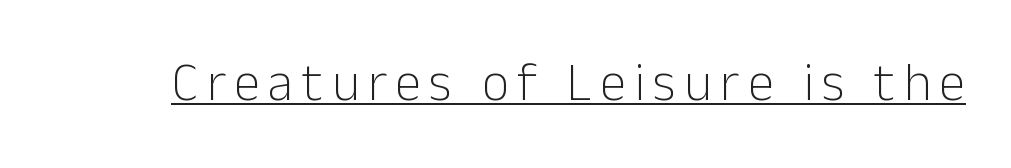
{"serif": "no", "italic": "no", "bold": "no", "weight": "light", "width": "normal", "stroke_contrast": "low", "x_height": "medium", "monospaced": "no", "underline": "yes", "glyph_px": 53}
